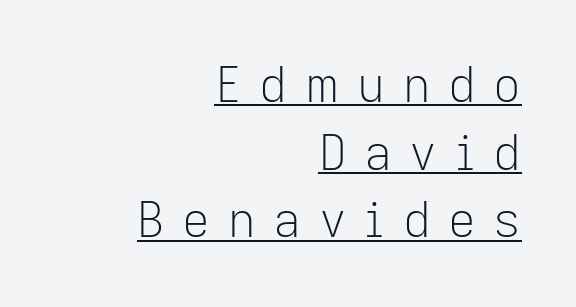
Q: Is the text bold? A: No.
Q: Is the text italic (slanted)? A: No, it is upright.
Q: Is the typeface a serif or a sans-serif typeface? A: Sans-serif.
Q: Is the text underlined? A: Yes.
Q: How is the paragraph aligned? A: Right-aligned.
Q: Is the spacing between letters normal or unusually wide? A: Unusually wide.
Q: Is the spacing between lines tight, normal or loose? A: Normal.
Q: Width (condensed, normal, or wide)? A: Normal.
Q: Stroke contrast? A: Low.
Q: x-height? A: Medium.
Q: Monospaced? A: No.
